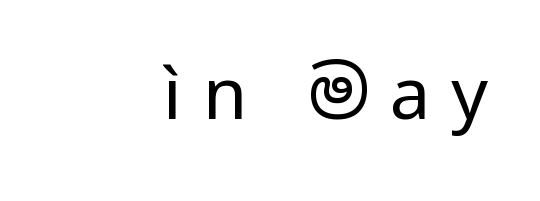
Style check: upright. Is this a sans? Yes — the strokes have no serifs. Is the letter spacing exaggerated? Yes — the characters are pushed far apart. Compared with a flush-left layout, this one pins lines to the opposite, right side.
